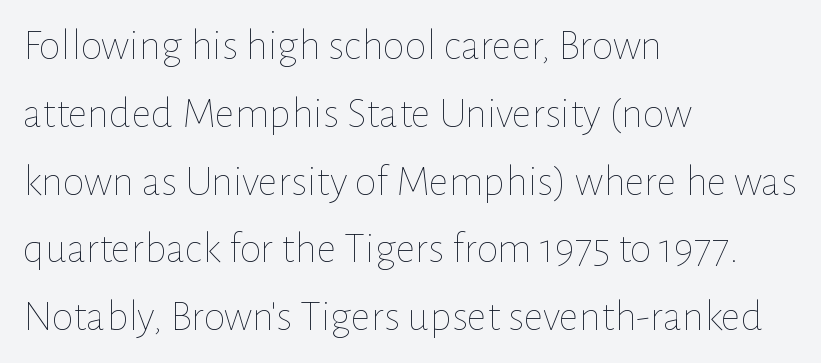
Q: Is the text bold? A: No.
Q: Is the text italic (slanted)? A: No, it is upright.
Q: Is the text underlined? A: No.
Q: How is the paragraph aligned? A: Left-aligned.
Q: Is the spacing between letters normal or unusually wide? A: Normal.
Q: Is the spacing between lines tight, normal or loose? A: Normal.
Q: Width (condensed, normal, or wide)? A: Normal.
Q: Stroke contrast? A: Low.
Q: x-height? A: Medium.
Q: Monospaced? A: No.
